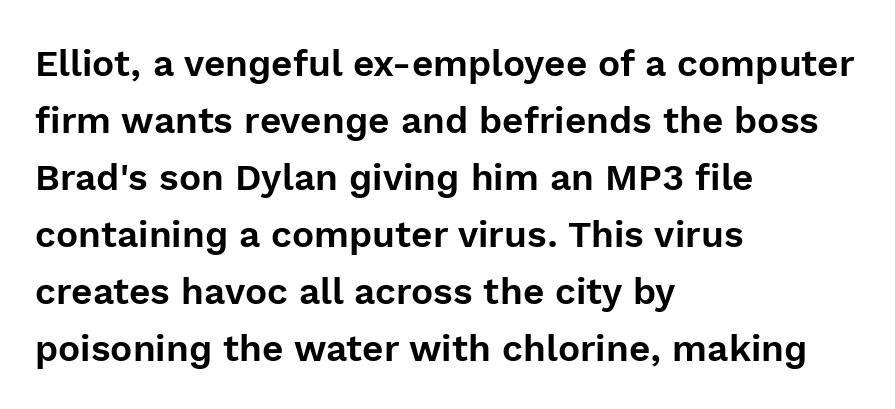
The image shows 37 px sans-serif type, upright; set left-aligned, normal line spacing (1.54x), normal letter spacing, not underlined; a medium x-height.
